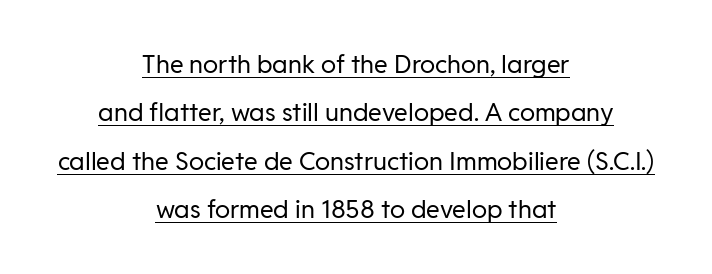
The image shows 25 px text type, upright; set centered, loose line spacing (1.94x), normal letter spacing, underlined.
